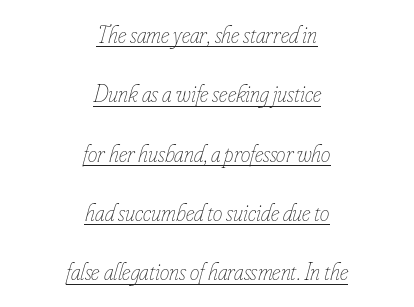
The tracking reads as untouched default to a designer's eye. The letters are slanted; this is an italic face. The cut favours lightness, reaching ordinary text weight at its darkest. The space between consecutive lines is lavish.
